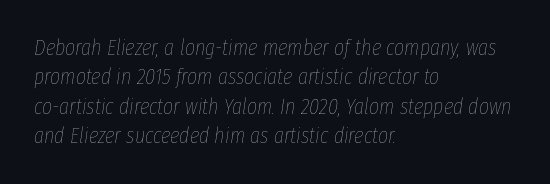
Q: Is the text bold? A: No.
Q: Is the text italic (slanted)? A: Yes, it leans right by about 8 degrees.
Q: Is the text underlined? A: No.
Q: How is the paragraph aligned? A: Left-aligned.
Q: Is the spacing between letters normal or unusually wide? A: Normal.
Q: Is the spacing between lines tight, normal or loose? A: Normal.
